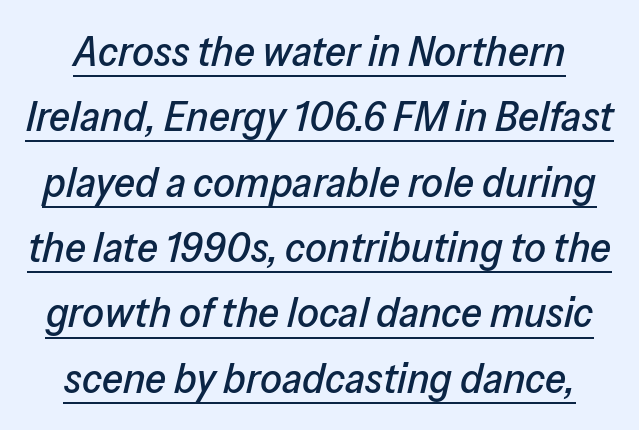
{"italic": "yes", "lean": "right", "slant_degrees": 13, "width": "normal", "stroke_contrast": "low", "x_height": "medium", "monospaced": "no", "underline": "yes", "line_spacing": "normal", "line_spacing_ratio": 1.52, "letter_spacing": "normal", "letter_spacing_em": 0.0, "glyph_px": 43}
